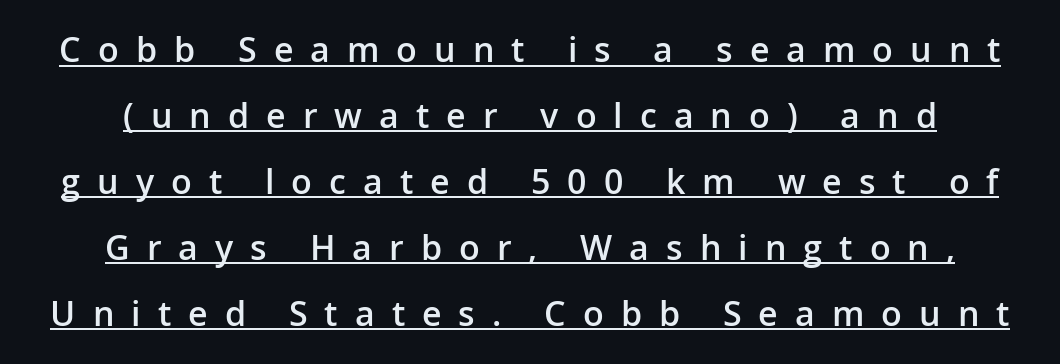
{"serif": "no", "italic": "no", "bold": "semi", "weight": "semibold", "width": "normal", "stroke_contrast": "low", "x_height": "medium", "monospaced": "no", "underline": "yes", "align": "center", "line_spacing": "loose", "line_spacing_ratio": 1.94, "letter_spacing": "wide", "letter_spacing_em": 0.5, "glyph_px": 34}
